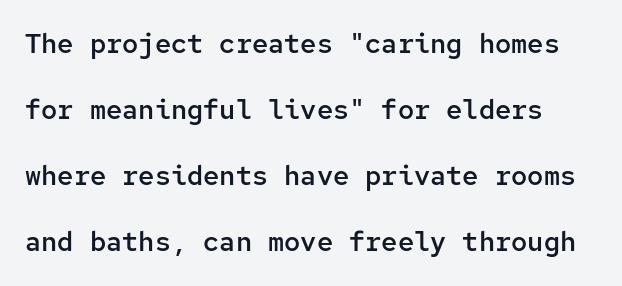
Q: Is the text bold? A: Semi-bold.
Q: Is the text italic (slanted)? A: No, it is upright.
Q: Is the text underlined? A: No.
Q: Is the spacing between letters normal or unusually wide? A: Normal.
Q: Is the spacing between lines tight, normal or loose? A: Loose.
